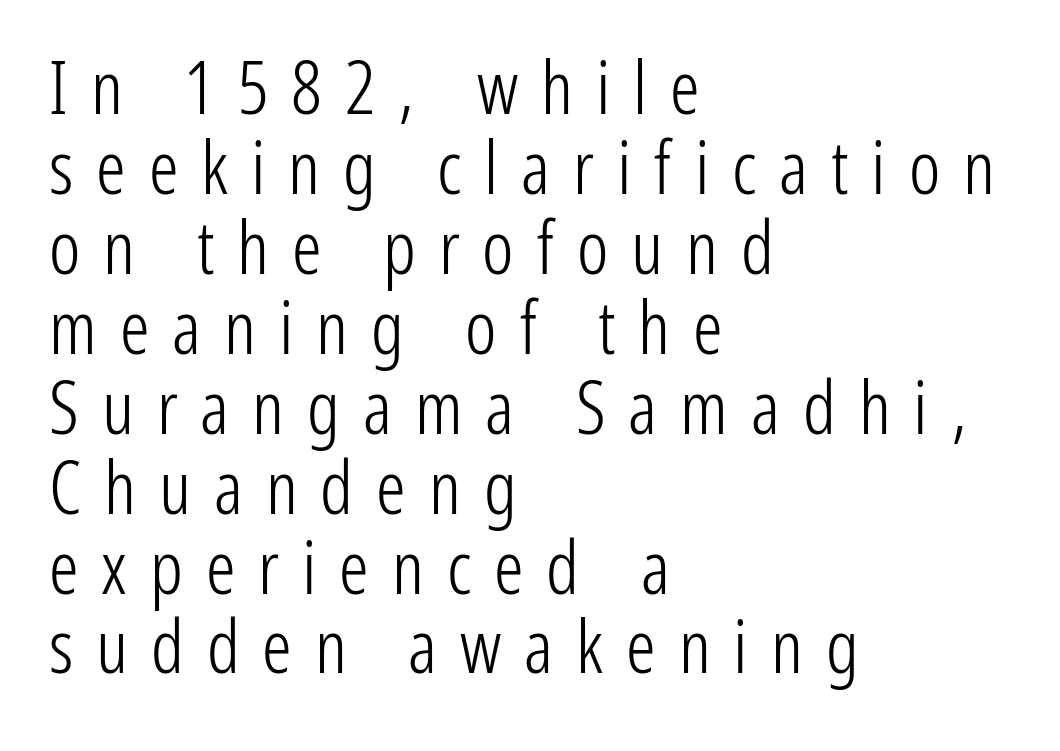
The image shows 74 px light, condensed sans-serif type, upright; set left-aligned, tight line spacing (1.08x), unusually wide letter spacing (+0.31 em), not underlined; low stroke contrast and a medium x-height.
